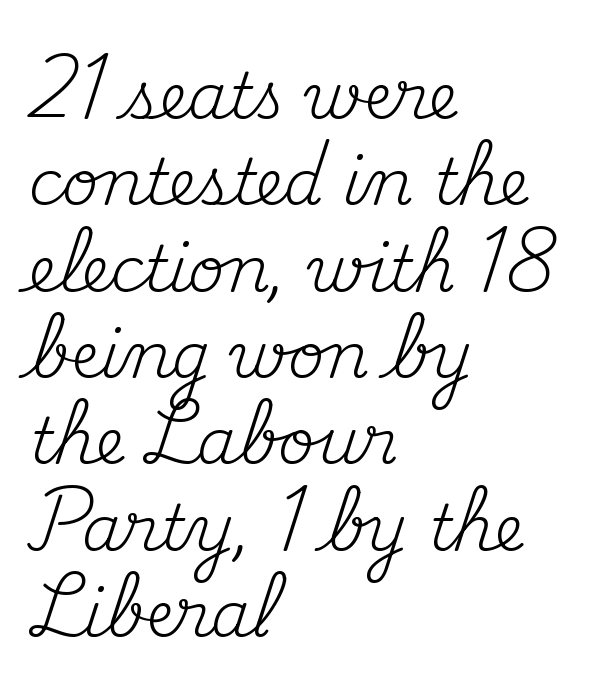
The image shows 63 px regular-weight serif type; set left-aligned, normal line spacing (1.37x), normal letter spacing, not underlined; medium stroke contrast and a small x-height.
